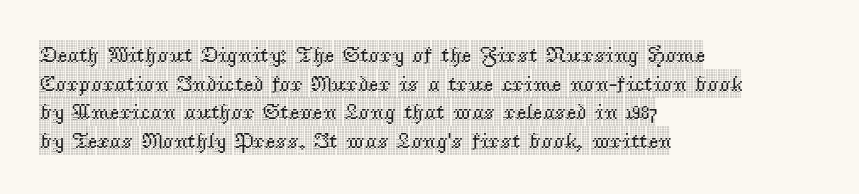
{"italic": "no", "underline": "no", "align": "left", "line_spacing": "normal", "line_spacing_ratio": 1.3, "letter_spacing": "normal", "letter_spacing_em": 0.0, "glyph_px": 22}
